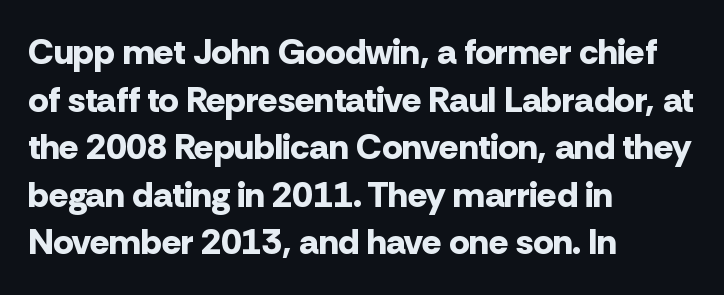
{"serif": "no", "italic": "no", "bold": "yes", "weight": "bold", "width": "normal", "stroke_contrast": "low", "x_height": "medium", "monospaced": "no", "underline": "no", "align": "left", "line_spacing": "normal", "line_spacing_ratio": 1.32, "letter_spacing": "normal", "letter_spacing_em": 0.0, "glyph_px": 36}
